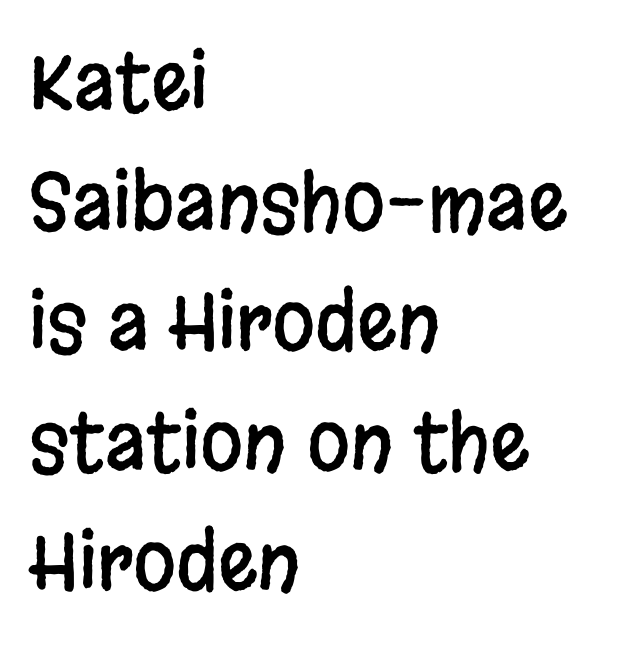
To sum up the face: it is a sans, with no serifs. Notice how descenders clear the ascenders below comfortably — that's standard leading. A typesetter would call this proportional, since set widths differ per character. Short and long lines alike share a common starting point at left.
